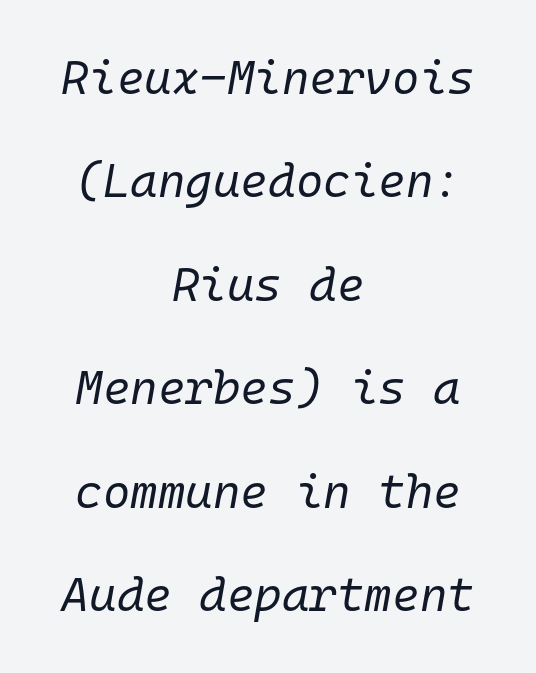
The image shows 47 px regular-weight type, italic (leaning right), monospaced; set centered, loose line spacing (2.2x), normal letter spacing, not underlined; low stroke contrast and a medium x-height.
